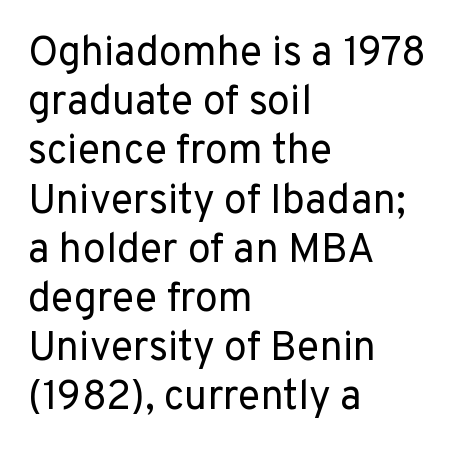
Q: Is the text bold? A: No.
Q: Is the text italic (slanted)? A: No, it is upright.
Q: Is the typeface a serif or a sans-serif typeface? A: Sans-serif.
Q: Is the text underlined? A: No.
Q: How is the paragraph aligned? A: Left-aligned.
Q: Is the spacing between letters normal or unusually wide? A: Normal.
Q: Width (condensed, normal, or wide)? A: Normal.
Q: Stroke contrast? A: Low.
Q: x-height? A: Medium.
Q: Monospaced? A: No.
